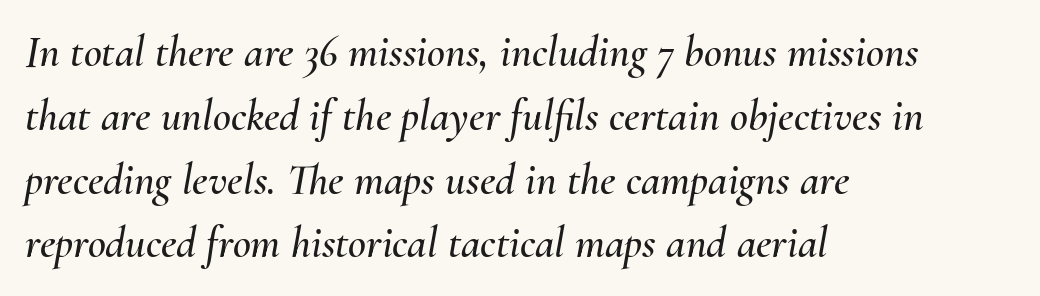
Caption: multi-line text, flush left, ragged right. Varying glyph widths throughout — classic text-font behaviour. Does the lettering tilt? It does — this is italic. The rendering uses a moderate line-height, typical for paragraphs.
